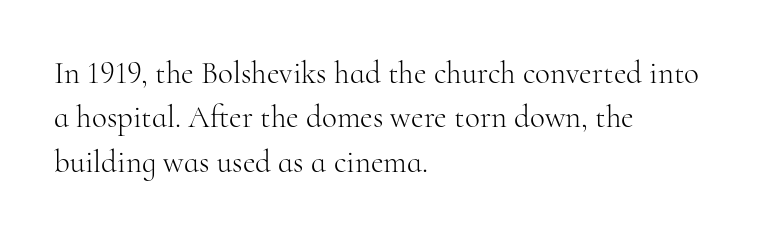
Q: Is the text bold? A: No.
Q: Is the text italic (slanted)? A: No, it is upright.
Q: Is the typeface a serif or a sans-serif typeface? A: Serif.
Q: Is the text underlined? A: No.
Q: How is the paragraph aligned? A: Left-aligned.
Q: Is the spacing between letters normal or unusually wide? A: Normal.
Q: Is the spacing between lines tight, normal or loose? A: Normal.
Q: Width (condensed, normal, or wide)? A: Normal.
Q: Stroke contrast? A: High.
Q: x-height? A: Small.
Q: Monospaced? A: No.
